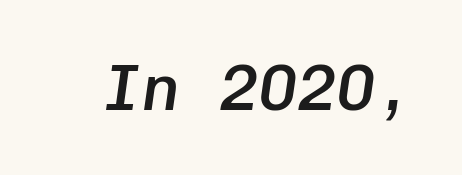
Glance below the letters and you will spot only blank space. Tracking value appears to be zero — textbook default spacing. The letters march in equal steps, a hallmark of fixed-pitch type. Bold? Not quite — semibold, heavier than regular but stopping short. Yep, that's italic — everything's leaning.
